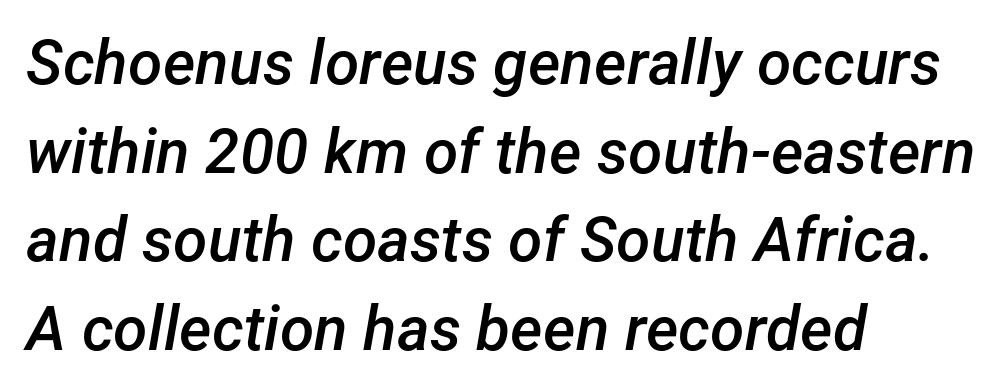
{"italic": "yes", "lean": "right", "slant_degrees": 12, "bold": "semi", "weight": "semibold", "width": "normal", "stroke_contrast": "low", "x_height": "medium", "monospaced": "no", "underline": "no", "align": "left", "line_spacing": "normal", "line_spacing_ratio": 1.43, "letter_spacing": "normal", "letter_spacing_em": 0.0, "glyph_px": 62}
